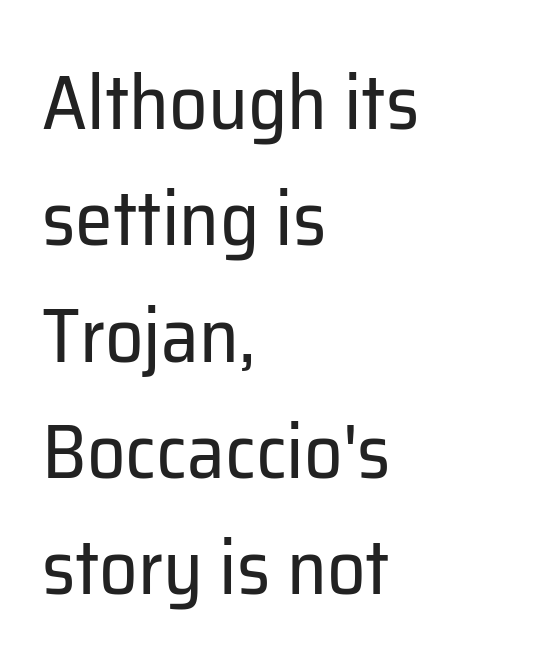
Q: Is the text bold? A: No.
Q: Is the text italic (slanted)? A: No, it is upright.
Q: Is the typeface a serif or a sans-serif typeface? A: Sans-serif.
Q: Is the text underlined? A: No.
Q: How is the paragraph aligned? A: Left-aligned.
Q: Is the spacing between letters normal or unusually wide? A: Normal.
Q: Is the spacing between lines tight, normal or loose? A: Normal.
Q: Width (condensed, normal, or wide)? A: Normal.
Q: Stroke contrast? A: Low.
Q: x-height? A: Medium.
Q: Monospaced? A: No.
